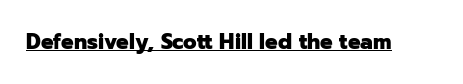
The image shows 21 px bold type, upright; set normal letter spacing, underlined.
